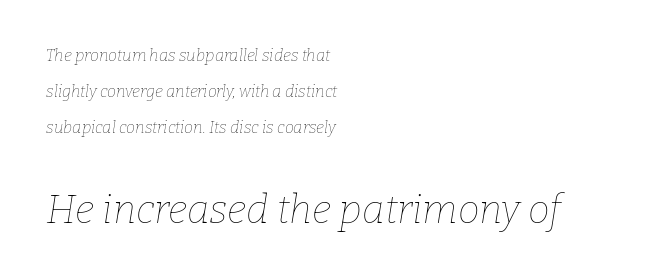
Whoever set this chose breathing room over compactness in the vertical rhythm. The specimen omits any rule beneath the text block's lines. If you drew a line through each stem, it would be angled. Ink coverage per letter is moderate at most. The rag falls on the right side of this text block. Proportional: the letters do not fall into vertical columns.
